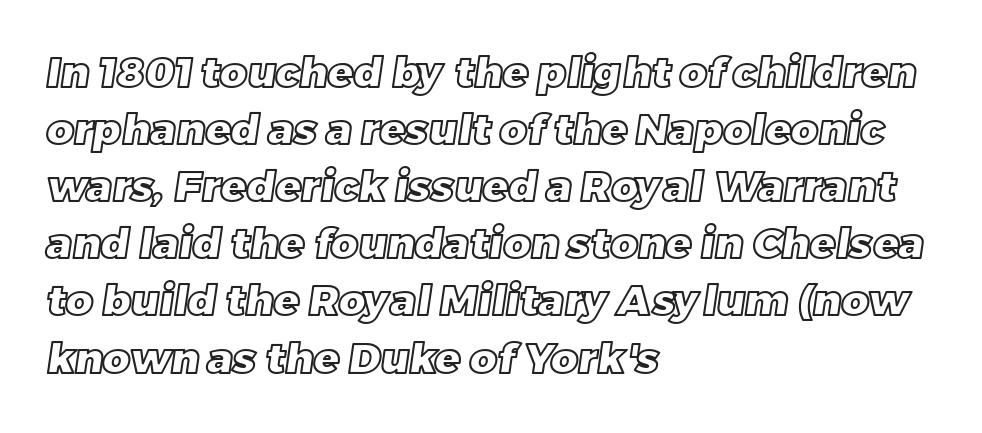
Looks like regular typesetting: each glyph gets only the width it needs. Students, observe: this is what conventionally led text looks like. Letters rest on an invisible, unmarked baseline. You could call the tracking neutral — neither tight nor loose. In CSS terms this would be text-align: left.
